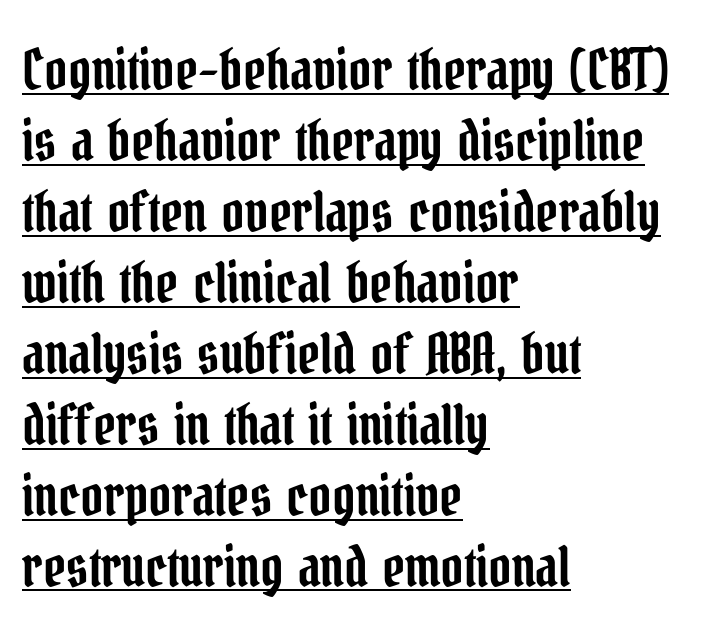
The image shows 55 px condensed serif type, upright; set left-aligned, normal line spacing (1.29x), normal letter spacing, underlined; low stroke contrast and a medium x-height.
